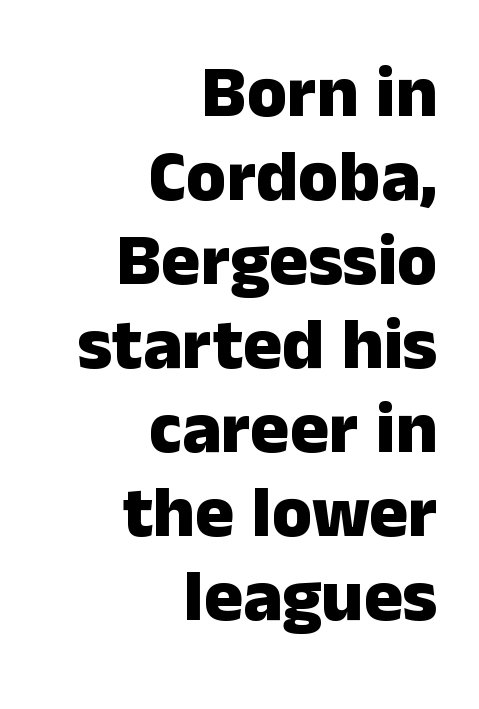
{"serif": "no", "italic": "no", "bold": "yes", "weight": "heavy", "width": "normal", "stroke_contrast": "low", "x_height": "medium", "monospaced": "no", "underline": "no", "align": "right", "line_spacing": "tight", "line_spacing_ratio": 1.15, "letter_spacing": "normal", "letter_spacing_em": 0.0, "glyph_px": 73}
